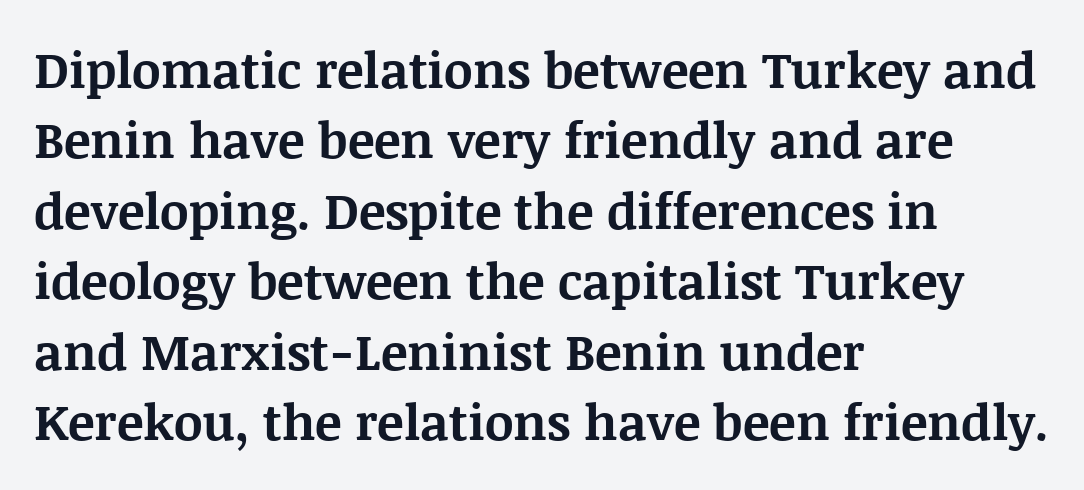
The image shows 50 px bold serif type, upright; set left-aligned, normal line spacing (1.41x), normal letter spacing, not underlined; medium stroke contrast and a large x-height.
